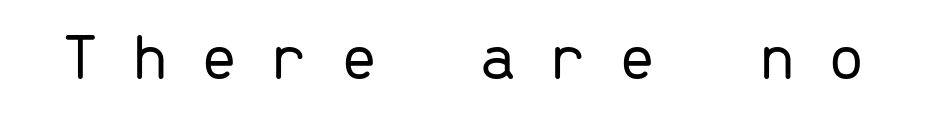
The image shows 69 px light sans-serif type, upright, monospaced; set unusually wide letter spacing (+0.45 em), not underlined; low stroke contrast and a medium x-height.
